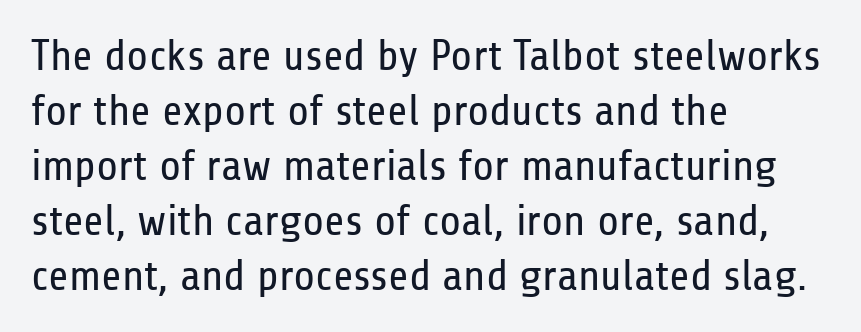
A clean baseline with only descenders dipping below it. The line texture is even and compact thanks to regular tracking. The typeface has the unassuming heft of standard copy or less. Upright lettering throughout.
